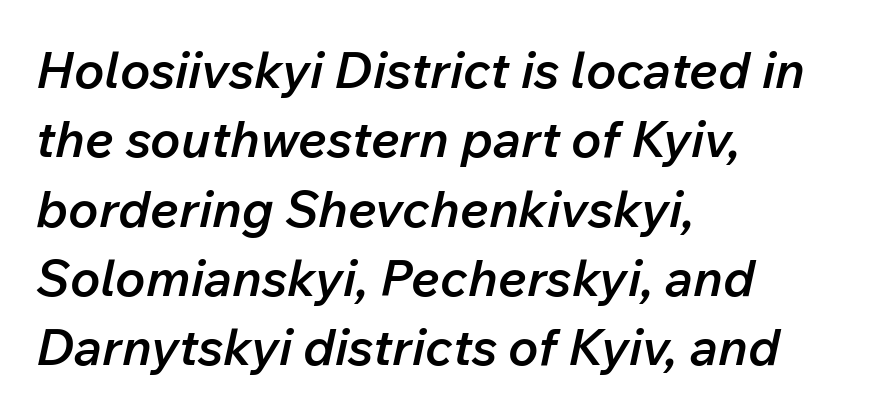
The image shows 51 px semibold type, italic (leaning right); set left-aligned, normal line spacing (1.36x), normal letter spacing, not underlined; low stroke contrast and a medium x-height.
